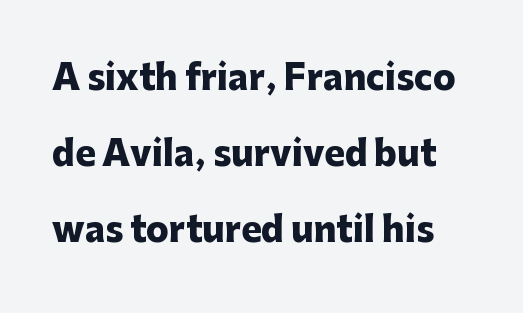
Note the varied advance widths — an 'i' is clearly narrower than an 'm'. These lines keep a tight, regular rhythm from letter to letter. Words float on clear page, feet unadorned. Emphasis by weight is at full strength: bold.
